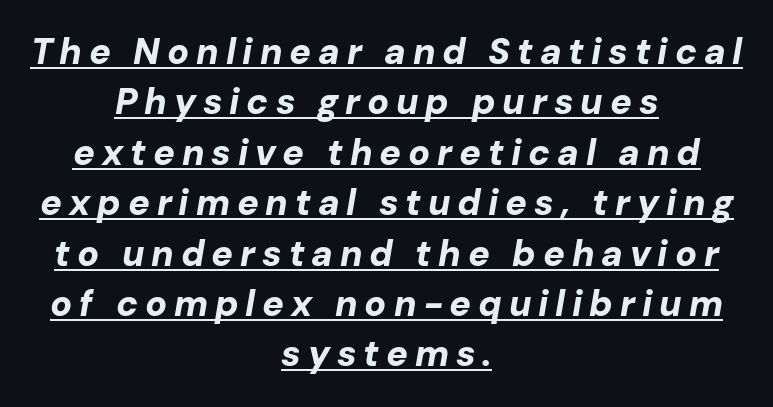
{"italic": "yes", "lean": "right", "slant_degrees": 10, "bold": "yes", "weight": "bold", "width": "normal", "stroke_contrast": "low", "x_height": "medium", "monospaced": "no", "underline": "yes", "align": "center", "line_spacing": "normal", "line_spacing_ratio": 1.4, "glyph_px": 36}
